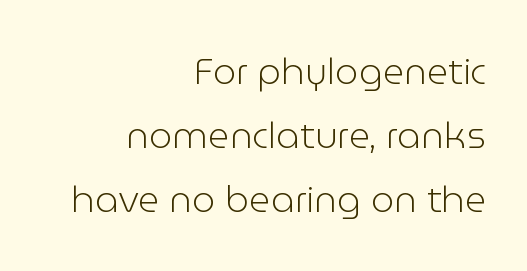
The image shows 37 px light sans-serif type, upright; set right-aligned, line spacing 1.73x, normal letter spacing, not underlined; low stroke contrast and a medium x-height.
